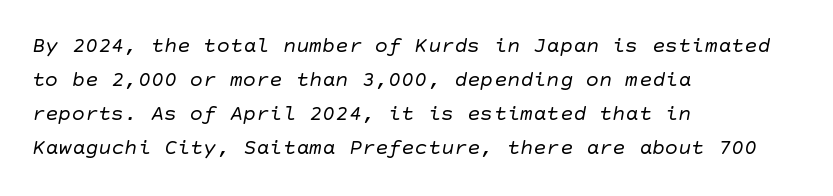
The passage shown is not underscored anywhere. Caption: face not bold, strokes unweighted. Tracking value appears to be zero — textbook default spacing. Leading: standard. The rag falls on the right side of this text block.
